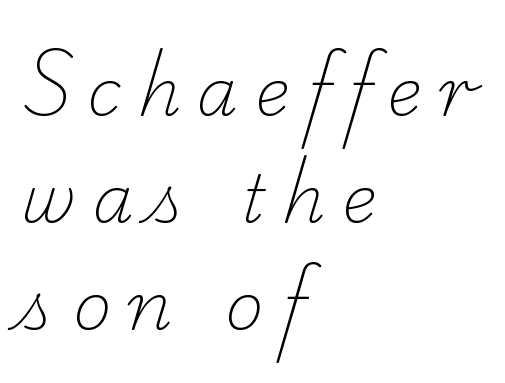
Observe the serifs anchoring each vertical stroke in this sample. The leading is moderate, giving the passage an even texture. Varying glyph widths throughout — classic text-font behaviour. Letters rest on an invisible, unmarked baseline.
